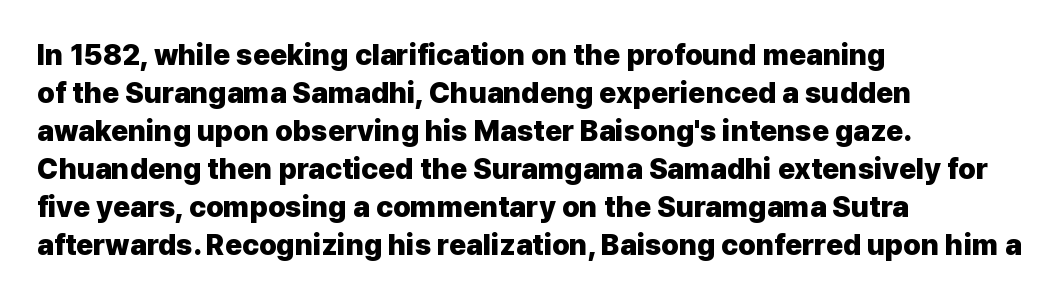
You'd pick this weight for a headline — it's a proper bold. The designer left line spacing at the default. Quick note: underline off. Does the type have serifs? No, each stem ends abruptly. Letter spacing: default.
